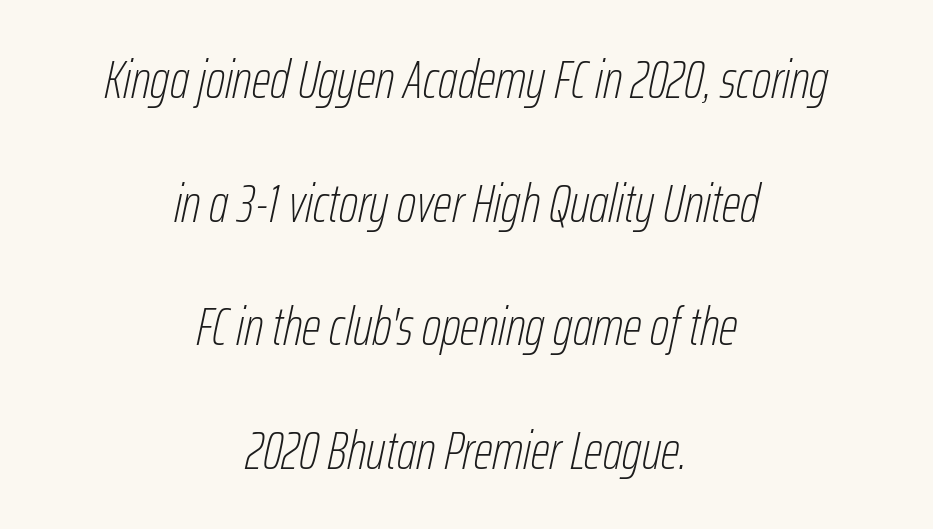
Q: Is the text bold? A: No.
Q: Is the text italic (slanted)? A: Yes, it leans right by about 12 degrees.
Q: Is the text underlined? A: No.
Q: How is the paragraph aligned? A: Centered.
Q: Is the spacing between letters normal or unusually wide? A: Normal.
Q: Is the spacing between lines tight, normal or loose? A: Loose.
Q: Width (condensed, normal, or wide)? A: Condensed.
Q: Stroke contrast? A: Low.
Q: x-height? A: Medium.
Q: Monospaced? A: No.
